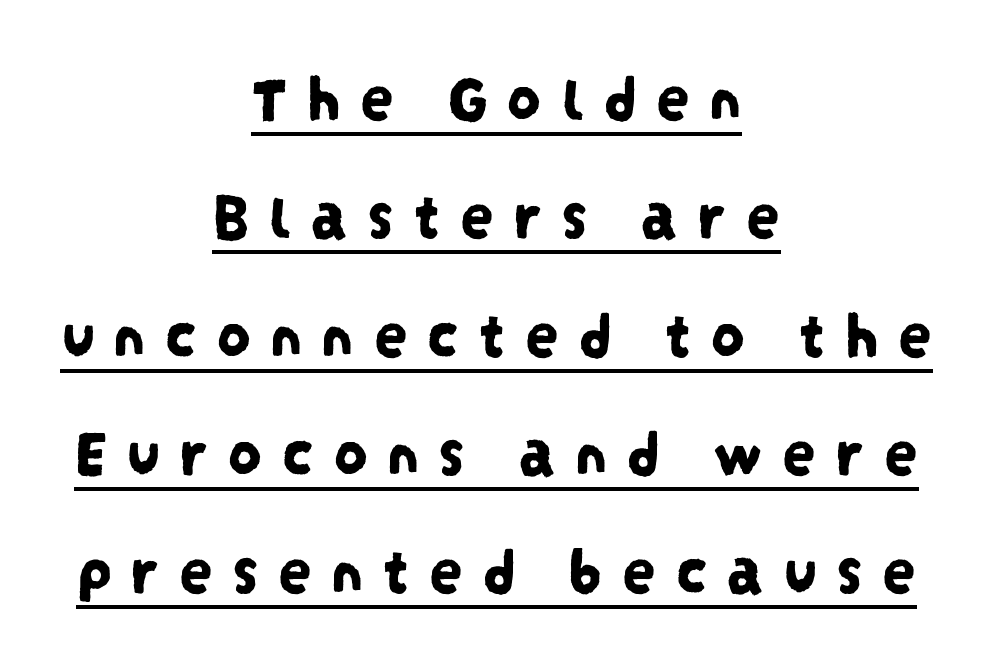
The image shows 68 px condensed sans-serif type; set centered, line spacing 1.74x, unusually wide letter spacing (+0.27 em), underlined; low stroke contrast and a large x-height.
